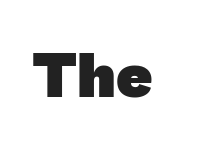
Q: Is the text bold? A: Yes.
Q: Is the typeface a serif or a sans-serif typeface? A: Sans-serif.
Q: Is the text underlined? A: No.
Q: Is the spacing between letters normal or unusually wide? A: Normal.
Q: Width (condensed, normal, or wide)? A: Normal.
Q: Stroke contrast? A: Low.
Q: x-height? A: Medium.
Q: Monospaced? A: No.
